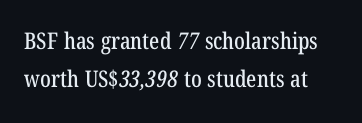
The image shows 23 px text type; set normal line spacing (1.65x), normal letter spacing, not underlined.
